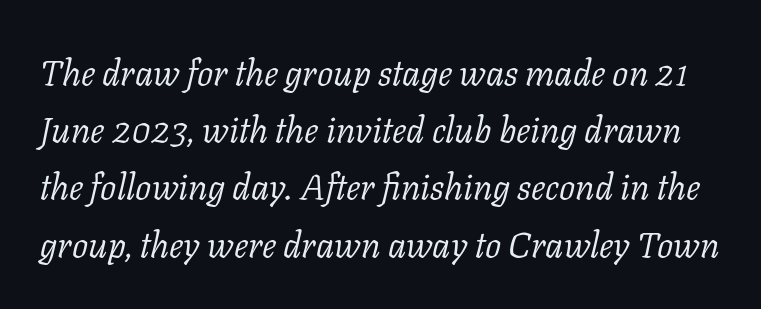
Q: Is the text bold? A: No.
Q: Is the text italic (slanted)? A: Yes, it leans right by about 11 degrees.
Q: Is the typeface a serif or a sans-serif typeface? A: Serif.
Q: Is the text underlined? A: No.
Q: Is the spacing between letters normal or unusually wide? A: Normal.
Q: Is the spacing between lines tight, normal or loose? A: Normal.
Q: Width (condensed, normal, or wide)? A: Normal.
Q: Stroke contrast? A: Low.
Q: x-height? A: Medium.
Q: Monospaced? A: No.
